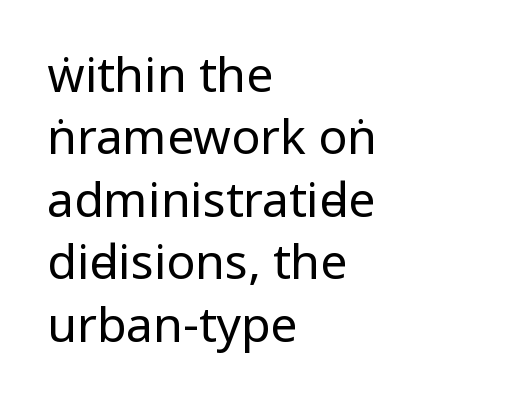
Q: Is the text bold? A: No.
Q: Is the text italic (slanted)? A: No, it is upright.
Q: Is the typeface a serif or a sans-serif typeface? A: Sans-serif.
Q: Is the text underlined? A: No.
Q: How is the paragraph aligned? A: Left-aligned.
Q: Is the spacing between letters normal or unusually wide? A: Normal.
Q: Is the spacing between lines tight, normal or loose? A: Normal.
Q: Width (condensed, normal, or wide)? A: Condensed.
Q: Stroke contrast? A: Low.
Q: x-height? A: Large.
Q: Monospaced? A: No.
